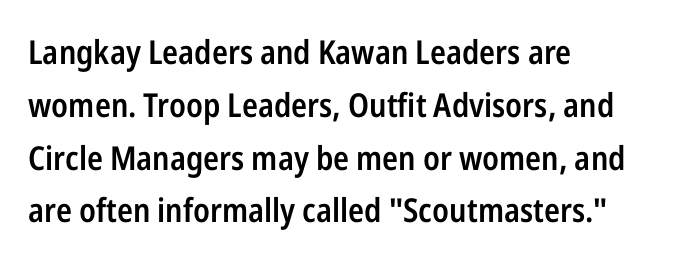
{"serif": "no", "italic": "no", "bold": "semi", "weight": "semibold", "width": "condensed", "stroke_contrast": "low", "x_height": "medium", "monospaced": "no", "underline": "no", "align": "left", "line_spacing": "normal", "line_spacing_ratio": 1.6, "letter_spacing": "normal", "letter_spacing_em": 0.0, "glyph_px": 33}
